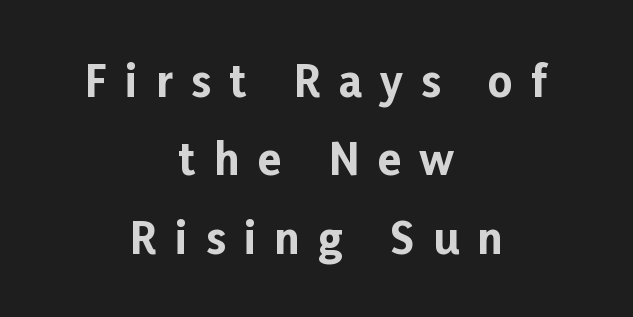
Q: Is the text bold? A: Yes.
Q: Is the text italic (slanted)? A: No, it is upright.
Q: Is the typeface a serif or a sans-serif typeface? A: Sans-serif.
Q: Is the text underlined? A: No.
Q: How is the paragraph aligned? A: Centered.
Q: Is the spacing between letters normal or unusually wide? A: Unusually wide.
Q: Width (condensed, normal, or wide)? A: Normal.
Q: Stroke contrast? A: Low.
Q: x-height? A: Medium.
Q: Monospaced? A: No.
